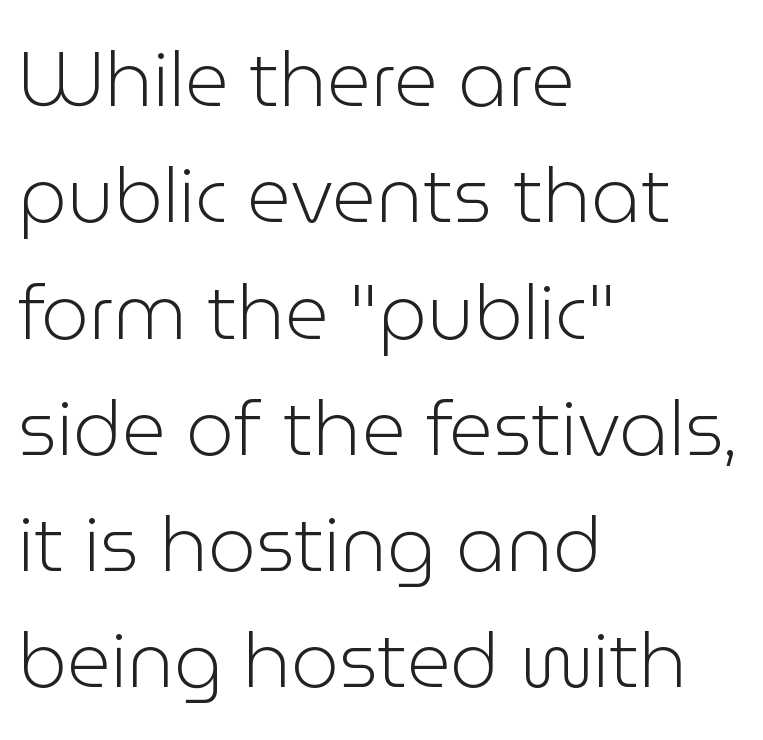
{"serif": "no", "italic": "no", "bold": "no", "weight": "light", "width": "normal", "stroke_contrast": "low", "x_height": "medium", "monospaced": "no", "underline": "no", "align": "left", "line_spacing": "normal", "line_spacing_ratio": 1.53, "letter_spacing": "normal", "letter_spacing_em": 0.0, "glyph_px": 76}
